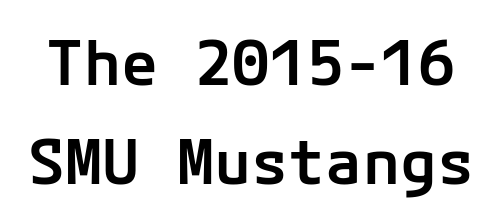
Each word holds together tightly as a unit, with standard inter-letter gaps. No word sits above an underline. A sans-serif font was chosen for this passage. The rendering uses a semibold face; strokes are thickened but not to full bold. Notice how the stems are strictly vertical — no italics here.
